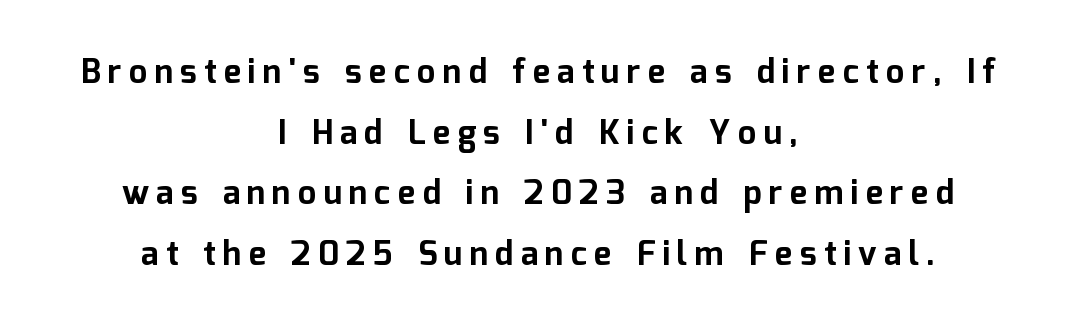
Q: Is the text bold? A: Yes.
Q: Is the text italic (slanted)? A: No, it is upright.
Q: Is the typeface a serif or a sans-serif typeface? A: Sans-serif.
Q: Is the text underlined? A: No.
Q: How is the paragraph aligned? A: Centered.
Q: Is the spacing between letters normal or unusually wide? A: Unusually wide.
Q: Width (condensed, normal, or wide)? A: Normal.
Q: Stroke contrast? A: Low.
Q: x-height? A: Medium.
Q: Monospaced? A: No.
